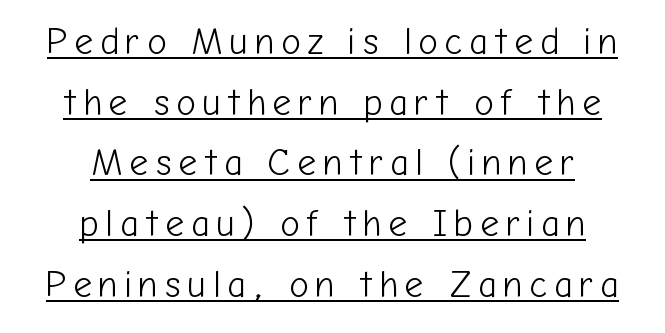
Look at the bottom of the vertical strokes: they stop flat, with no serifs. Normally led — the rows are evenly, conventionally spaced. Caption: face not bold, strokes unweighted. Vertical strokes here are truly vertical. Somebody hit Ctrl+U on this one — the words are underlined. A centered setting, common on invitations and titles, is used for this passage.
